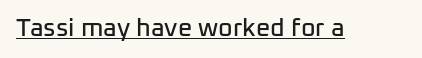
The image shows 25 px text type, upright; set normal letter spacing, underlined.
